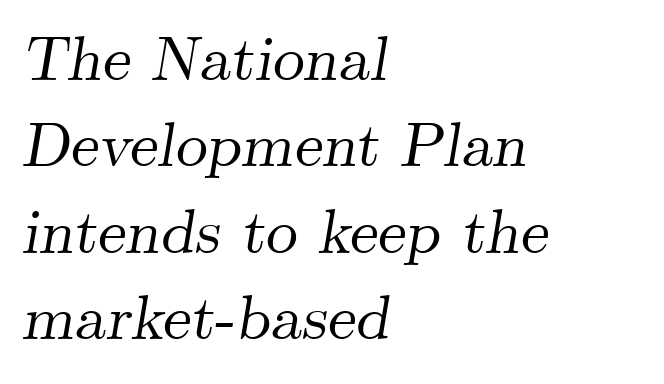
Q: Is the text italic (slanted)? A: Yes, it leans right by about 9 degrees.
Q: Is the typeface a serif or a sans-serif typeface? A: Serif.
Q: Is the text underlined? A: No.
Q: How is the paragraph aligned? A: Left-aligned.
Q: Is the spacing between letters normal or unusually wide? A: Normal.
Q: Is the spacing between lines tight, normal or loose? A: Normal.
Q: Width (condensed, normal, or wide)? A: Normal.
Q: Stroke contrast? A: Medium.
Q: x-height? A: Small.
Q: Monospaced? A: No.
